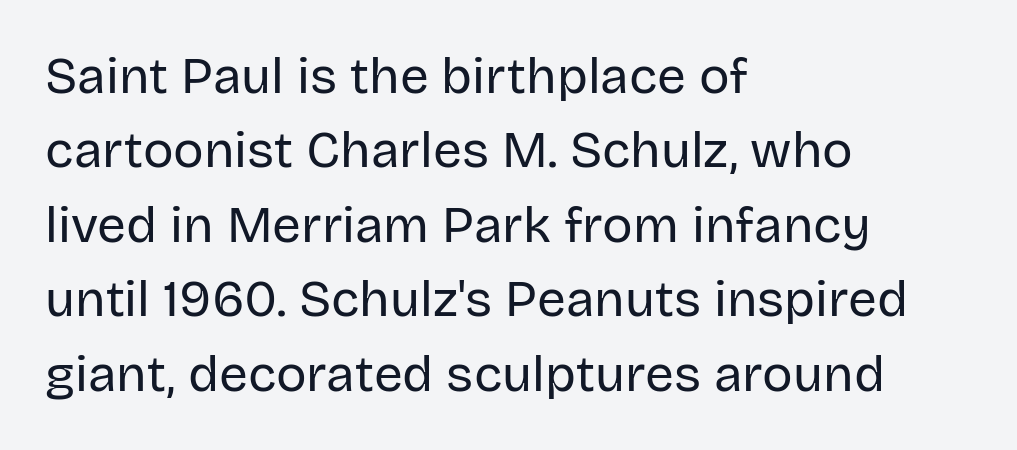
The image shows 51 px regular-weight sans-serif type, upright; set left-aligned, normal line spacing (1.46x), normal letter spacing, not underlined; low stroke contrast and a large x-height.
